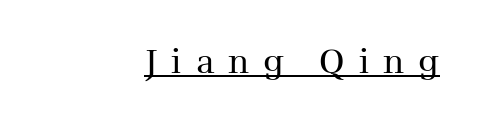
Q: Is the text bold? A: No.
Q: Is the text italic (slanted)? A: No, it is upright.
Q: Is the typeface a serif or a sans-serif typeface? A: Serif.
Q: Is the text underlined? A: Yes.
Q: How is the paragraph aligned? A: Right-aligned.
Q: Is the spacing between letters normal or unusually wide? A: Unusually wide.
Q: Width (condensed, normal, or wide)? A: Normal.
Q: Stroke contrast? A: Medium.
Q: x-height? A: Medium.
Q: Monospaced? A: No.
